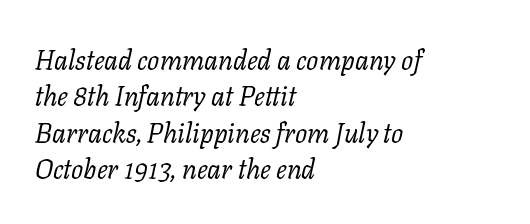
The image shows 27 px text type, italic (leaning right); set left-aligned, normal line spacing (1.35x), normal letter spacing, not underlined.
